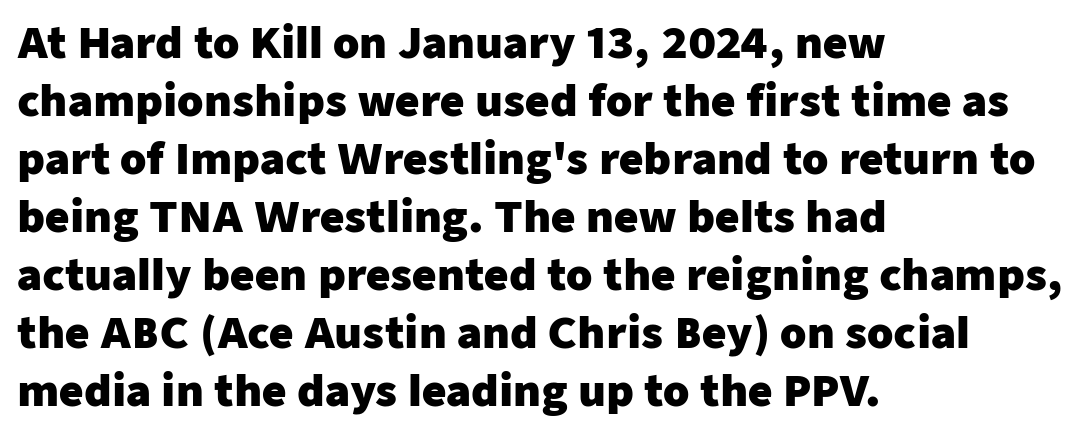
Q: Is the text bold? A: Yes.
Q: Is the text italic (slanted)? A: No, it is upright.
Q: Is the typeface a serif or a sans-serif typeface? A: Sans-serif.
Q: Is the text underlined? A: No.
Q: How is the paragraph aligned? A: Left-aligned.
Q: Is the spacing between letters normal or unusually wide? A: Normal.
Q: Is the spacing between lines tight, normal or loose? A: Normal.
Q: Width (condensed, normal, or wide)? A: Normal.
Q: Stroke contrast? A: Low.
Q: x-height? A: Medium.
Q: Monospaced? A: No.
